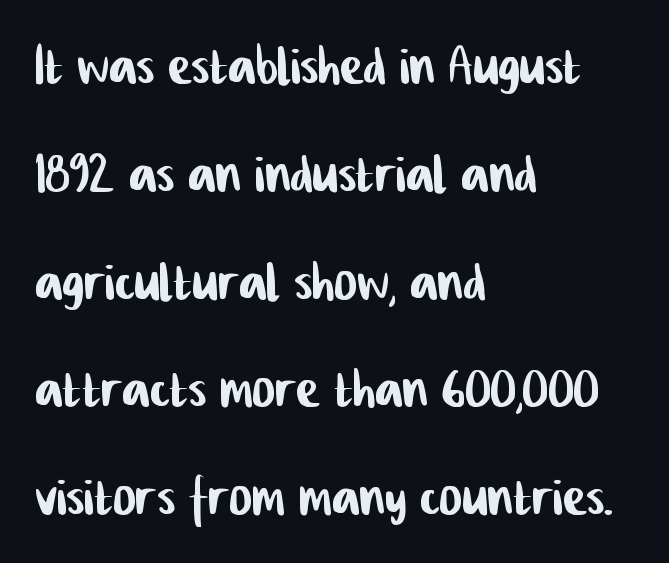
Layout note: lines flush left. Character widths vary here, with narrow letters taking less room than wide ones. The letters carry no serifs — their stems end cleanly without finishing strokes. The space directly below the letters is spotless.
